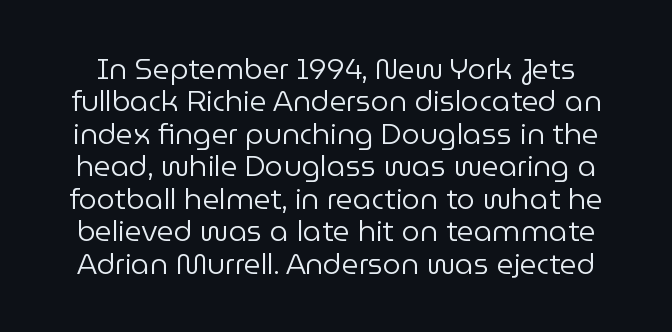
Q: Is the text bold? A: No.
Q: Is the text italic (slanted)? A: No, it is upright.
Q: Is the typeface a serif or a sans-serif typeface? A: Sans-serif.
Q: Is the text underlined? A: No.
Q: Is the spacing between letters normal or unusually wide? A: Normal.
Q: Is the spacing between lines tight, normal or loose? A: Tight.
Q: Width (condensed, normal, or wide)? A: Normal.
Q: Stroke contrast? A: Low.
Q: x-height? A: Medium.
Q: Monospaced? A: No.
